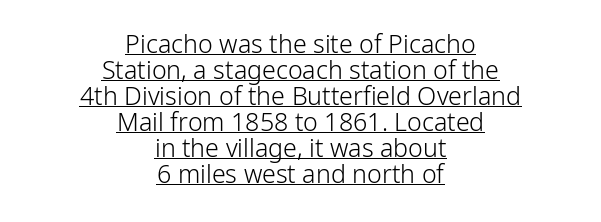
Reading down the column, the eye jumps only a short way to each next line. The letters look calm and open, with moderate or lighter stems. Words appear dense and cohesive because spacing is normal. The rendering uses the underline text-decoration.
